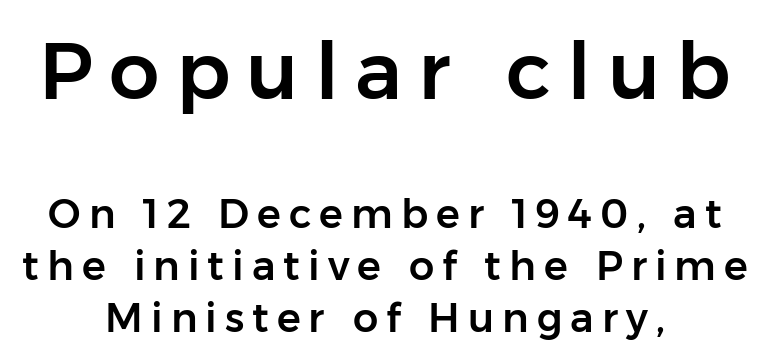
The image shows 80 px sans-serif type, upright; set centered, normal line spacing (1.3x), unusually wide letter spacing (+0.2 em), not underlined; the first (top) block is 2.0x larger; low stroke contrast and a medium x-height.
